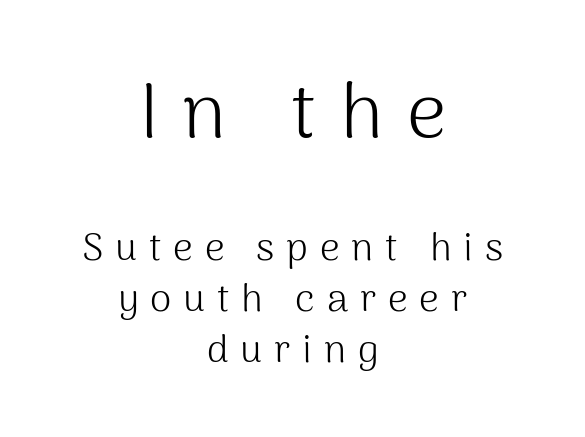
Q: Is the text bold? A: No.
Q: Is the text italic (slanted)? A: No, it is upright.
Q: Is the typeface a serif or a sans-serif typeface? A: Sans-serif.
Q: Is the text underlined? A: No.
Q: How is the paragraph aligned? A: Centered.
Q: Is the spacing between letters normal or unusually wide? A: Unusually wide.
Q: Is the spacing between lines tight, normal or loose? A: Normal.
Q: Which block of text is set in a larger size, the first (top) or the second (bottom)? A: The first (top) one.
Q: Width (condensed, normal, or wide)? A: Normal.
Q: Stroke contrast? A: Medium.
Q: x-height? A: Medium.
Q: Monospaced? A: No.
